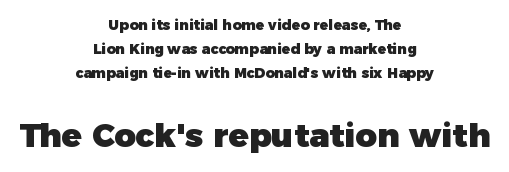
The image shows 33 px heavy sans-serif type, upright; set centered, line spacing 1.72x, normal letter spacing, not underlined; the second (bottom) block is 2.36x larger; low stroke contrast and a medium x-height.
